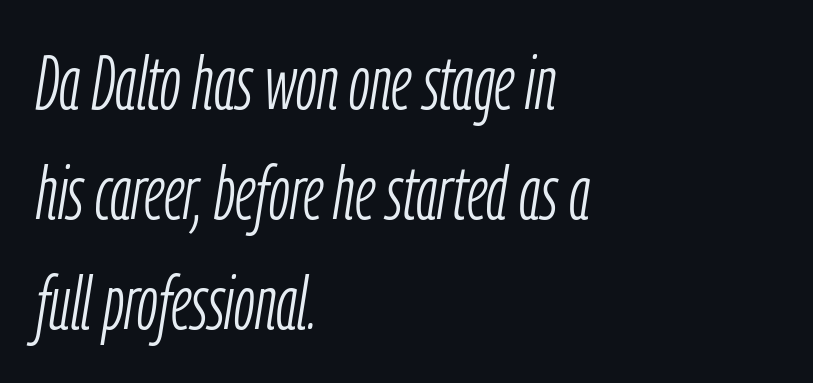
The image shows 75 px light, condensed type, italic (leaning right); set left-aligned, normal line spacing (1.47x), normal letter spacing, not underlined; low stroke contrast and a medium x-height.
